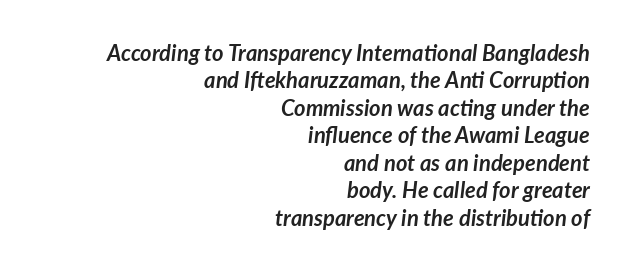
Q: Is the text bold? A: Yes.
Q: Is the text italic (slanted)? A: Yes, it leans right by about 7 degrees.
Q: Is the text underlined? A: No.
Q: How is the paragraph aligned? A: Right-aligned.
Q: Is the spacing between letters normal or unusually wide? A: Normal.
Q: Is the spacing between lines tight, normal or loose? A: Normal.
